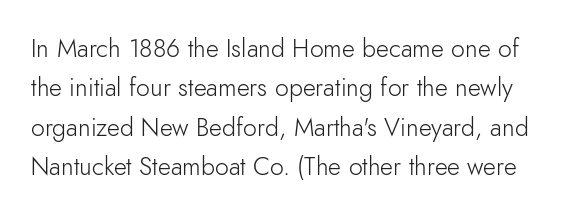
The image shows 25 px text type, upright; set normal line spacing (1.58x), normal letter spacing, not underlined.
